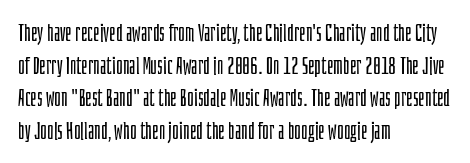
{"italic": "no", "bold": "no", "underline": "no", "align": "left", "line_spacing": "normal", "line_spacing_ratio": 1.42, "letter_spacing": "normal", "letter_spacing_em": 0.0, "glyph_px": 23}
